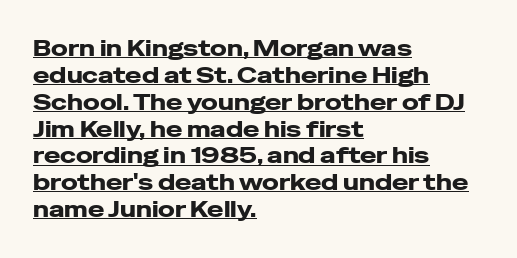
Q: Is the text italic (slanted)? A: No, it is upright.
Q: Is the text underlined? A: Yes.
Q: How is the paragraph aligned? A: Left-aligned.
Q: Is the spacing between letters normal or unusually wide? A: Normal.
